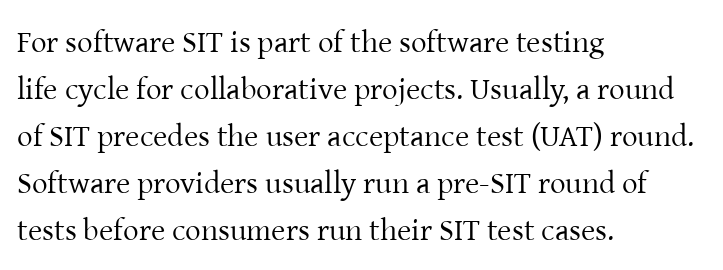
The image shows 31 px regular-weight serif type, upright; set left-aligned, normal line spacing (1.52x), normal letter spacing, not underlined; low stroke contrast and a medium x-height.
